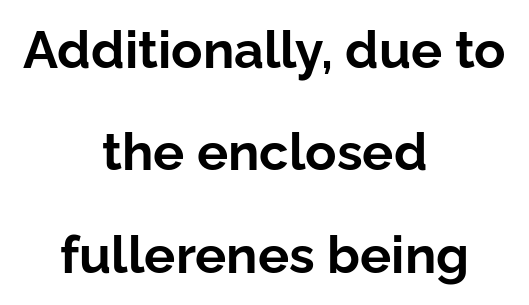
{"serif": "no", "italic": "no", "bold": "yes", "weight": "bold", "width": "normal", "stroke_contrast": "low", "x_height": "medium", "monospaced": "no", "underline": "no", "align": "center", "line_spacing": "loose", "line_spacing_ratio": 1.97, "letter_spacing": "normal", "letter_spacing_em": 0.0, "glyph_px": 52}
